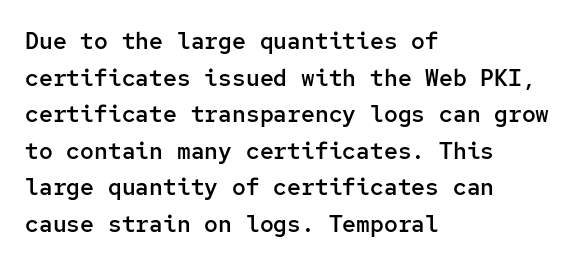
The type is set solid horizontally, with unmodified tracking. Visually the block forms a straight wall on the left and a jagged coastline on the right. Does the lettering tilt? It doesn't — this is upright. Baseline-to-baseline distance is the conventional proportion of letter height. Anything drawn beneath the words? Only blank space.
